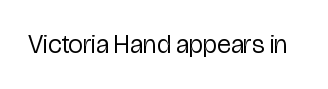
A roman cut, with each character standing at attention. Decoration check: the copy has no underline. The gaps between neighbouring characters are ordinary and unremarkable. Bold? No — there's no thickening of the strokes.
